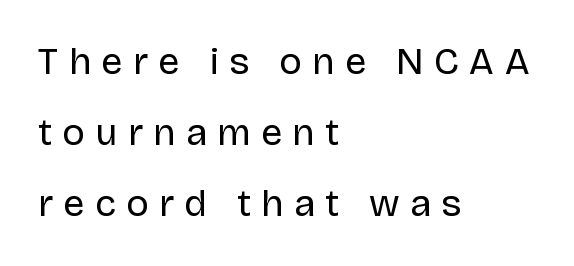
The passage shown is typed in a proportional face where columns would drift. Where is the straight margin? On the left. The weight would be labelled regular, book, light, or lighter still. Grotesque or geometric, the face here clearly has no serifs. No word sits above an underline.
